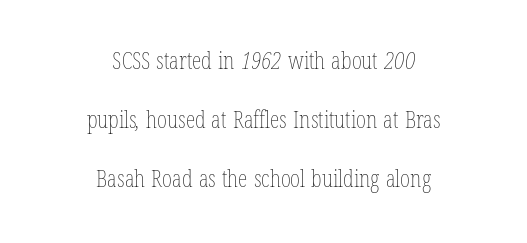
{"bold": "no", "underline": "no", "align": "center", "line_spacing": "loose", "line_spacing_ratio": 2.46, "letter_spacing": "normal", "letter_spacing_em": 0.0, "glyph_px": 24}
